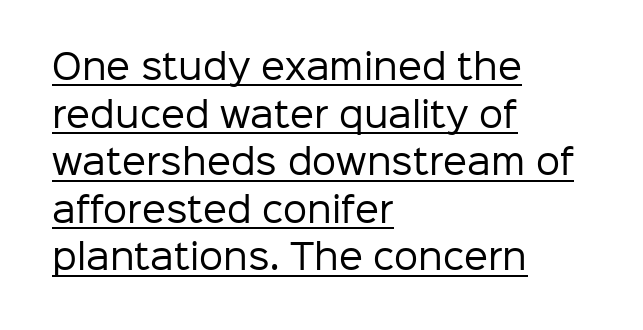
The image shows 34 px regular-weight sans-serif type, upright; set left-aligned, normal line spacing (1.4x), normal letter spacing, underlined; low stroke contrast and a medium x-height.
